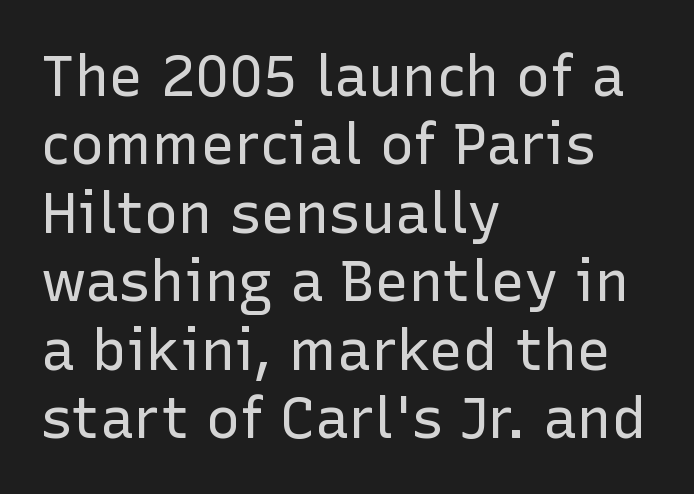
The image shows 57 px regular-weight sans-serif type, upright; set left-aligned, line spacing 1.2x, normal letter spacing, not underlined; low stroke contrast and a medium x-height.
